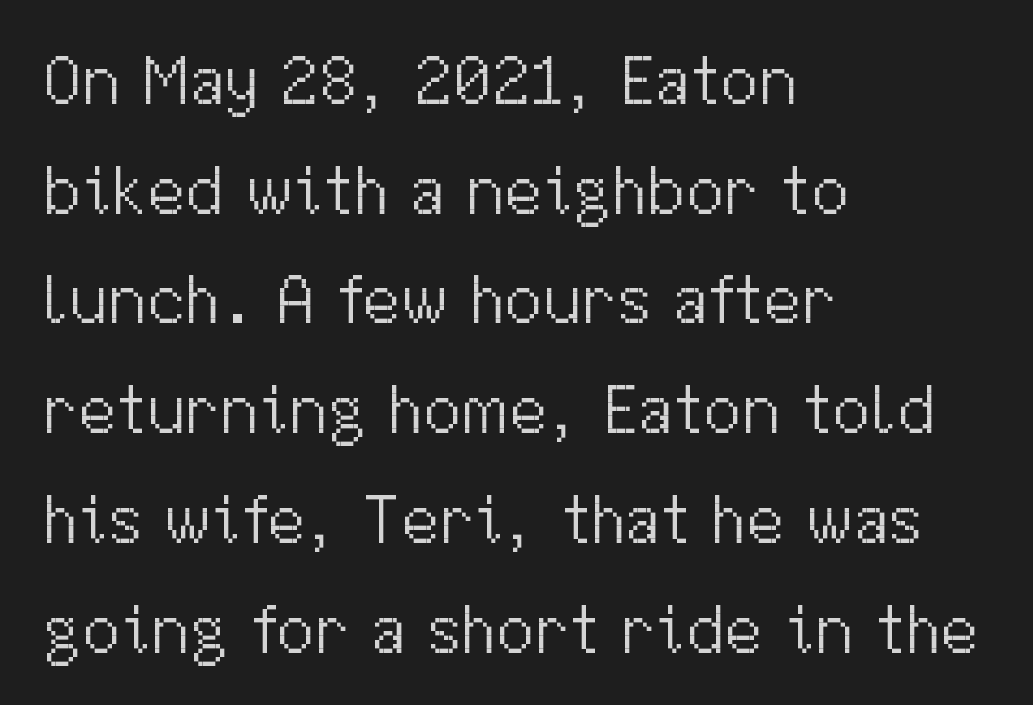
The string is rendered with underlining switched off. Stroke mass is kept to a normal reading level or below. The passage shown has conventional tracking throughout. Spacing verdict: proportional, widths tailored to each character. This is the regular roman posture of the typeface.
